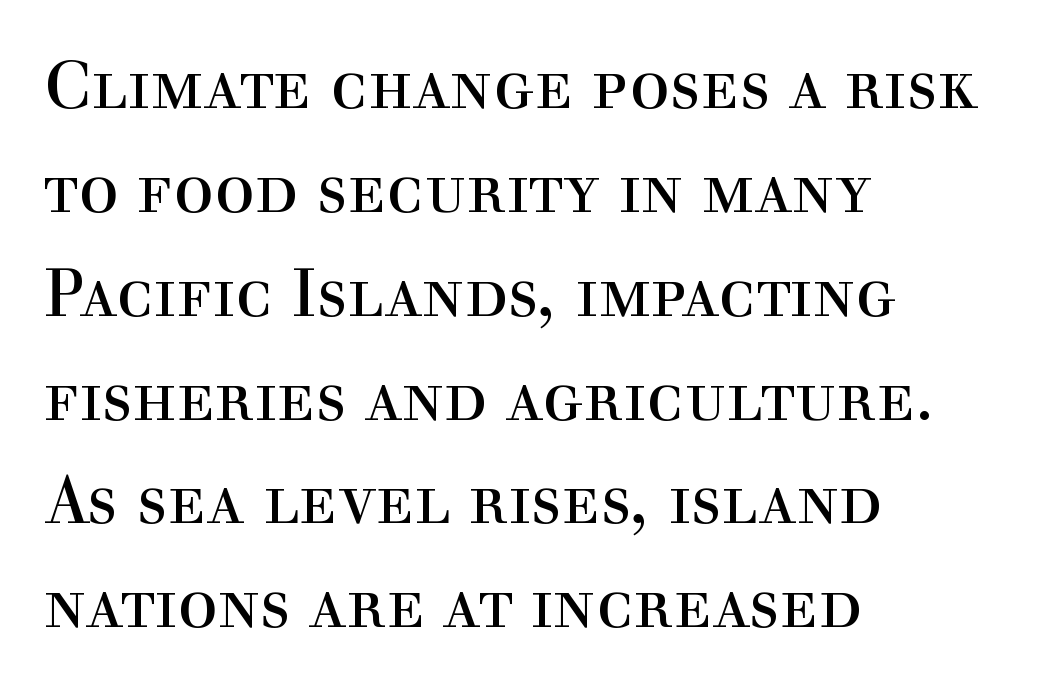
Weight: in the light-to-regular range. The rag falls on the right side of this text block. Proportional: the letters do not fall into vertical columns. The space between consecutive lines is moderate.
